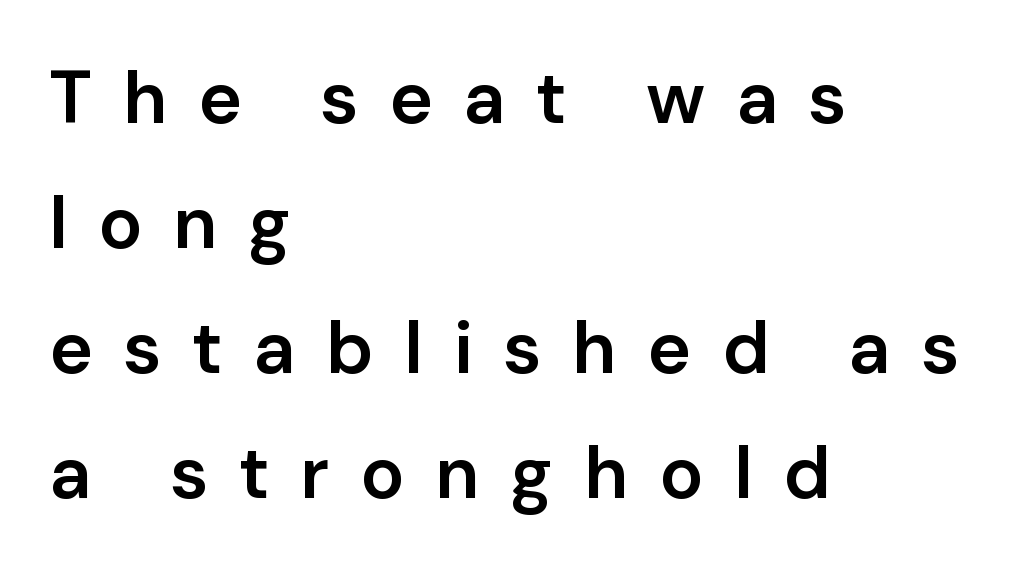
Q: Is the text bold? A: Semi-bold.
Q: Is the text italic (slanted)? A: No, it is upright.
Q: Is the typeface a serif or a sans-serif typeface? A: Sans-serif.
Q: Is the text underlined? A: No.
Q: How is the paragraph aligned? A: Left-aligned.
Q: Is the spacing between letters normal or unusually wide? A: Unusually wide.
Q: Is the spacing between lines tight, normal or loose? A: Normal.
Q: Width (condensed, normal, or wide)? A: Normal.
Q: Stroke contrast? A: Low.
Q: x-height? A: Medium.
Q: Monospaced? A: No.
